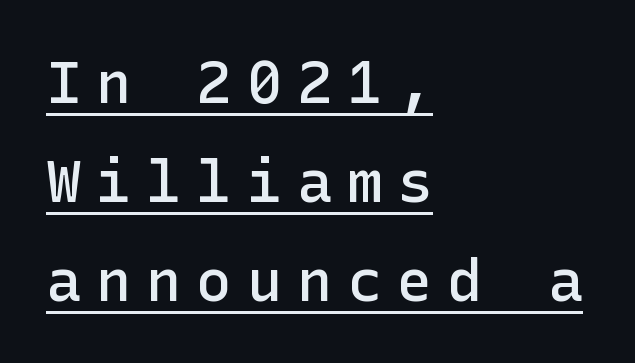
Q: Is the text bold? A: Semi-bold.
Q: Is the text italic (slanted)? A: No, it is upright.
Q: Is the typeface a serif or a sans-serif typeface? A: Sans-serif.
Q: Is the text underlined? A: Yes.
Q: How is the paragraph aligned? A: Left-aligned.
Q: Is the spacing between letters normal or unusually wide? A: Unusually wide.
Q: Is the spacing between lines tight, normal or loose? A: Normal.
Q: Width (condensed, normal, or wide)? A: Normal.
Q: Stroke contrast? A: Low.
Q: x-height? A: Medium.
